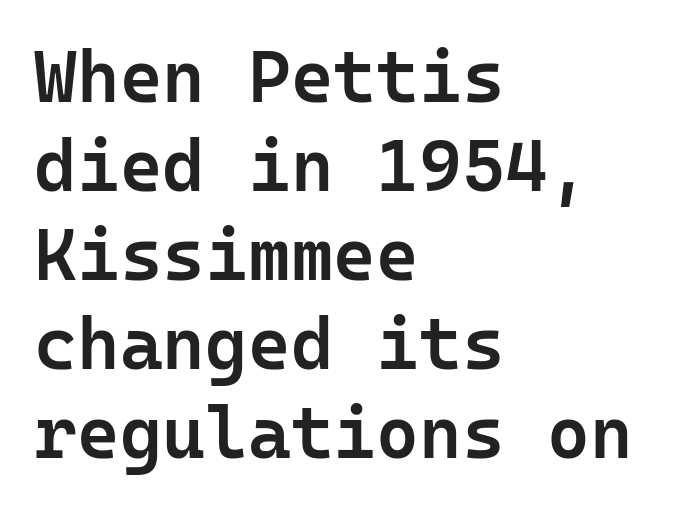
The image shows 73 px semibold sans-serif type, upright, monospaced; set left-aligned, line spacing 1.22x, normal letter spacing, not underlined; low stroke contrast and a medium x-height.
